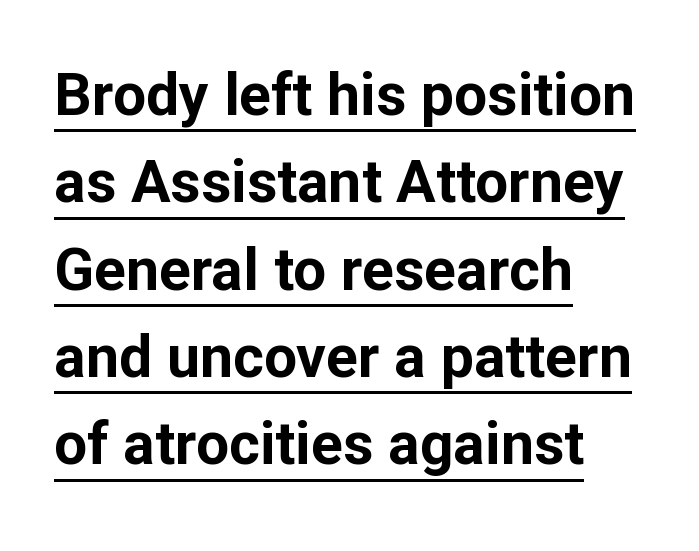
Q: Is the text bold? A: Yes.
Q: Is the text italic (slanted)? A: No, it is upright.
Q: Is the typeface a serif or a sans-serif typeface? A: Sans-serif.
Q: Is the text underlined? A: Yes.
Q: How is the paragraph aligned? A: Left-aligned.
Q: Is the spacing between letters normal or unusually wide? A: Normal.
Q: Is the spacing between lines tight, normal or loose? A: Normal.
Q: Width (condensed, normal, or wide)? A: Normal.
Q: Stroke contrast? A: Low.
Q: x-height? A: Medium.
Q: Monospaced? A: No.
